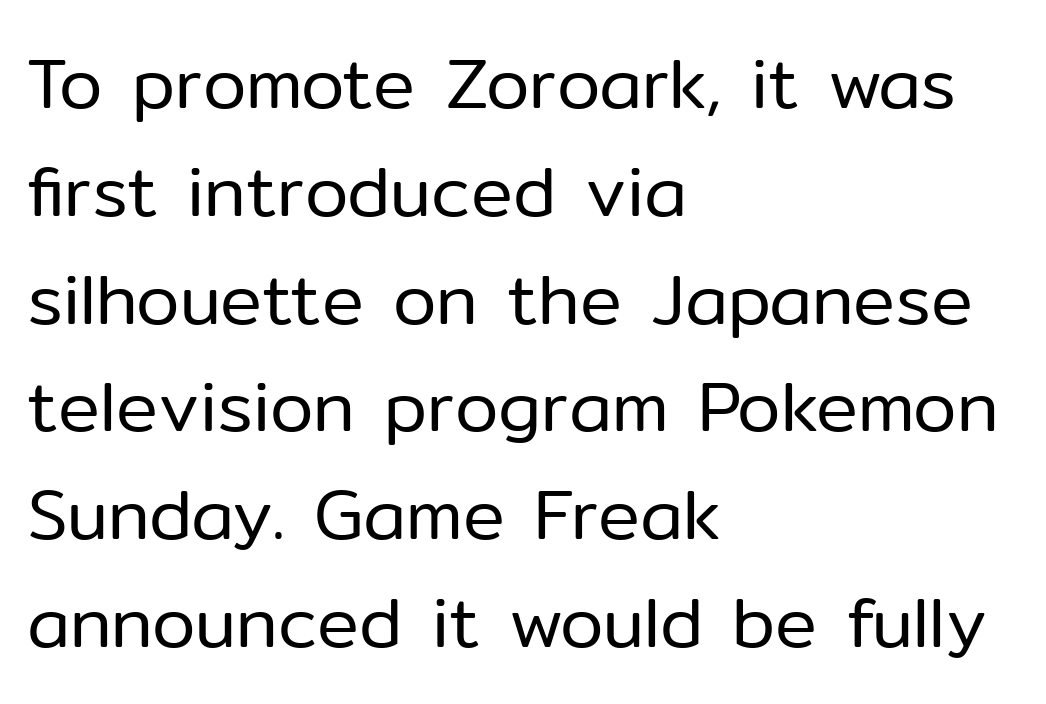
The image shows 70 px regular-weight sans-serif type, upright; set left-aligned, normal line spacing (1.54x), normal letter spacing, not underlined; low stroke contrast and a medium x-height.
